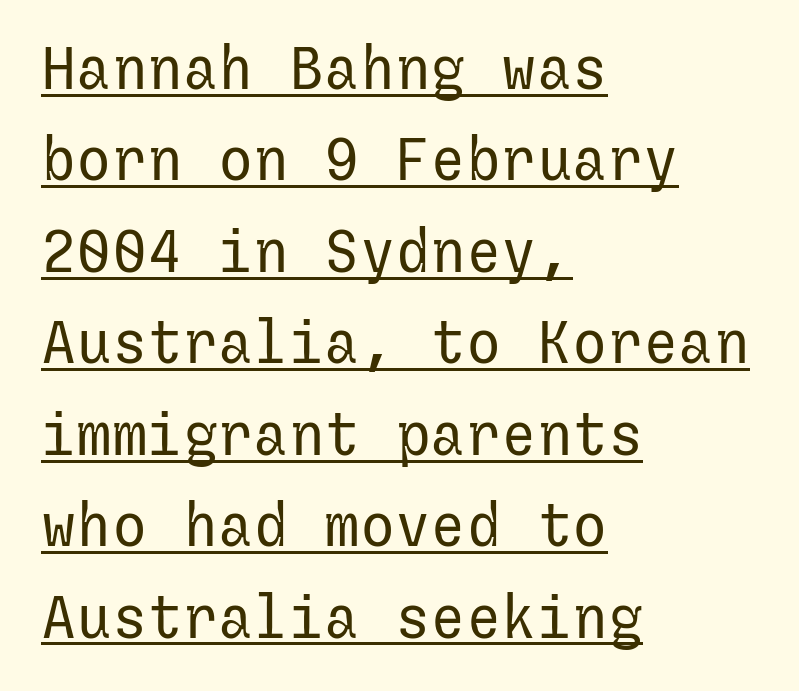
The image shows 59 px regular-weight sans-serif type, upright; set left-aligned, normal line spacing (1.55x), normal letter spacing, underlined; low stroke contrast and a medium x-height.
